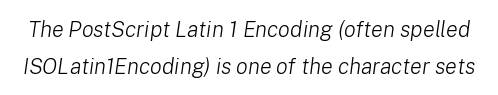
Q: Is the text bold? A: No.
Q: Is the text italic (slanted)? A: Yes, it leans right by about 8 degrees.
Q: Is the text underlined? A: No.
Q: Is the spacing between letters normal or unusually wide? A: Normal.
Q: Is the spacing between lines tight, normal or loose? A: Normal.
